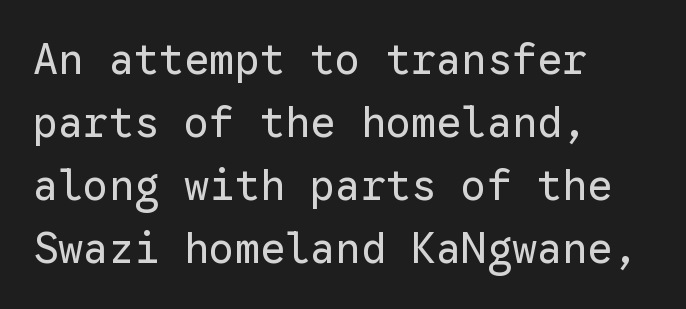
Q: Is the text bold? A: No.
Q: Is the text italic (slanted)? A: No, it is upright.
Q: Is the typeface a serif or a sans-serif typeface? A: Sans-serif.
Q: Is the text underlined? A: No.
Q: How is the paragraph aligned? A: Left-aligned.
Q: Is the spacing between letters normal or unusually wide? A: Normal.
Q: Is the spacing between lines tight, normal or loose? A: Normal.
Q: Width (condensed, normal, or wide)? A: Normal.
Q: Stroke contrast? A: Low.
Q: x-height? A: Medium.
Q: Monospaced? A: Yes.
